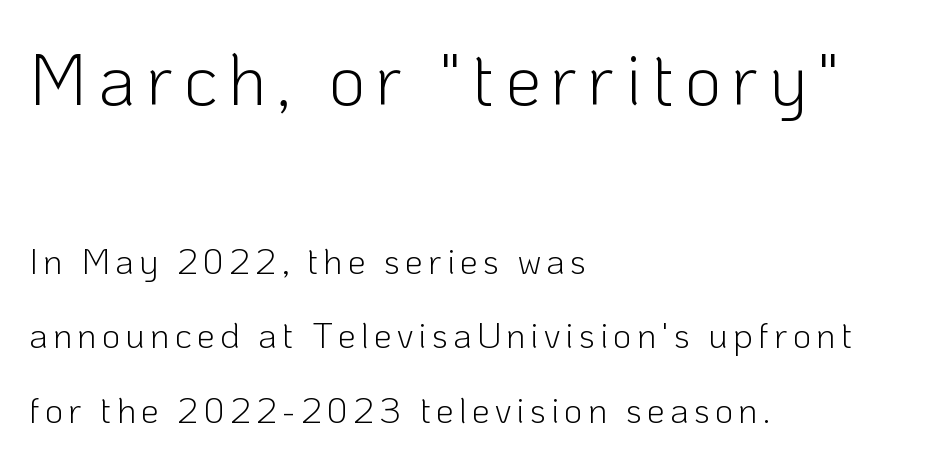
The image shows 72 px light sans-serif type, upright; set left-aligned, loose line spacing (2.07x), not underlined; the first (top) block is 2.0x larger; low stroke contrast and a medium x-height.
